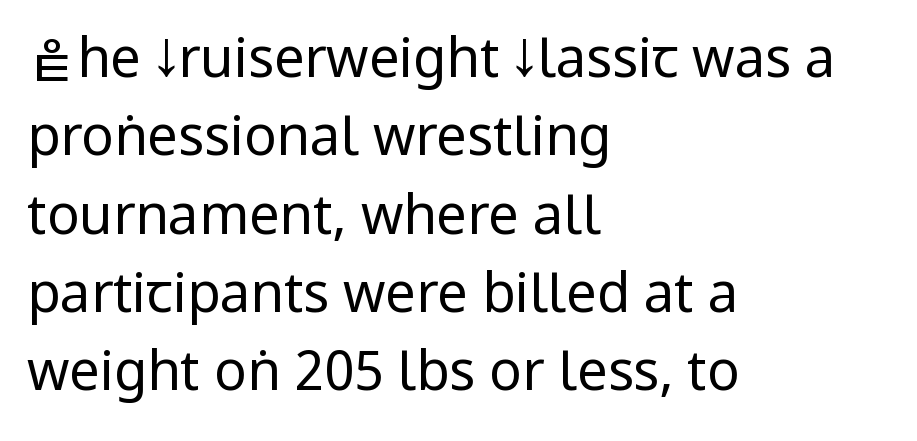
The image shows 54 px regular-weight, condensed sans-serif type, upright; set left-aligned, normal line spacing (1.45x), normal letter spacing, not underlined; low stroke contrast.
